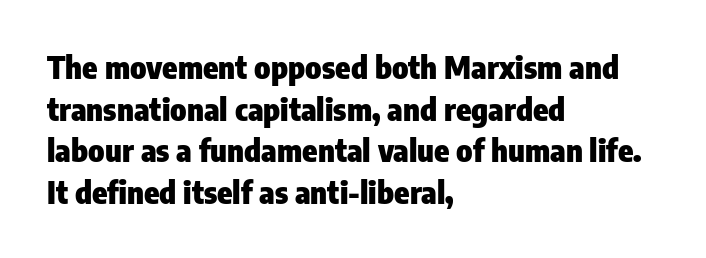
The image shows 31 px heavy, condensed sans-serif type, upright; set left-aligned, normal line spacing (1.34x), normal letter spacing, not underlined; low stroke contrast and a medium x-height.
